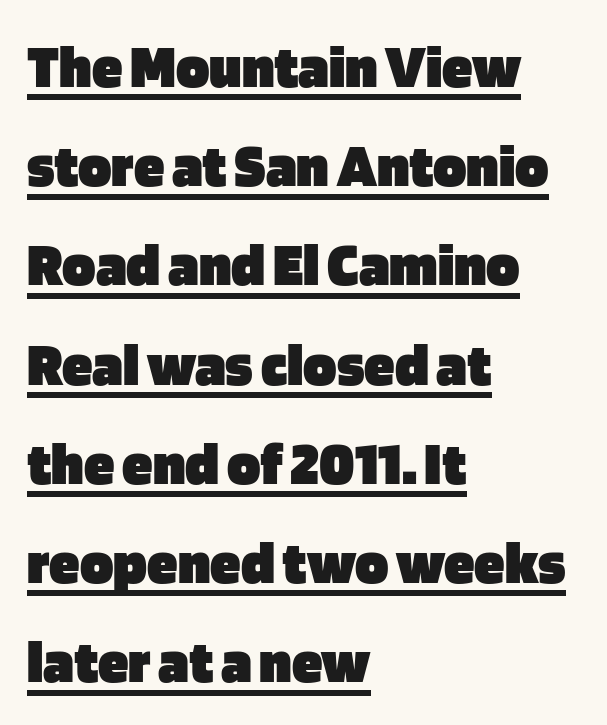
The image shows 62 px heavy sans-serif type, upright; set left-aligned, normal line spacing (1.6x), normal letter spacing, underlined; low stroke contrast and a large x-height.
